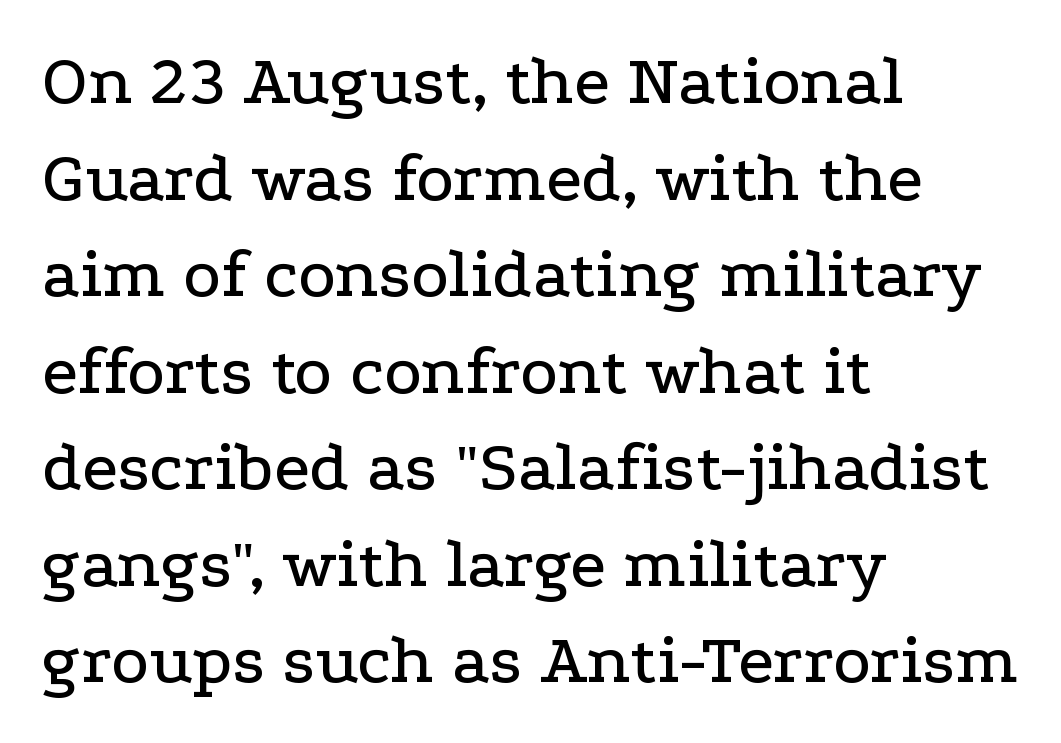
{"serif": "yes", "italic": "no", "width": "wide", "stroke_contrast": "low", "x_height": "medium", "monospaced": "no", "underline": "no", "align": "left", "line_spacing": "normal", "line_spacing_ratio": 1.36, "letter_spacing": "normal", "letter_spacing_em": 0.0, "glyph_px": 71}
